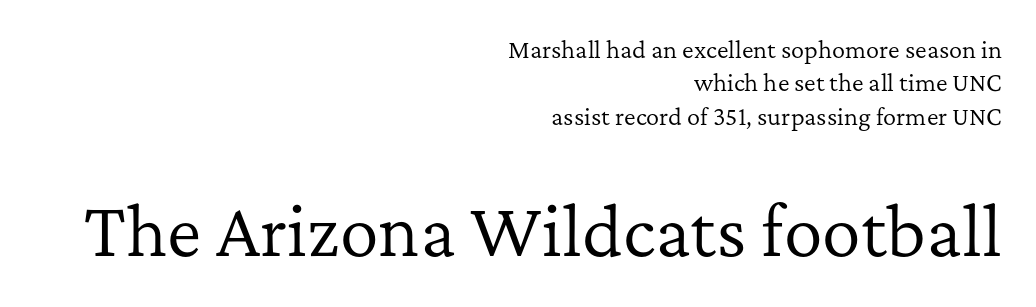
Q: Is the text bold? A: No.
Q: Is the text italic (slanted)? A: No, it is upright.
Q: Is the typeface a serif or a sans-serif typeface? A: Serif.
Q: Is the text underlined? A: No.
Q: How is the paragraph aligned? A: Right-aligned.
Q: Is the spacing between letters normal or unusually wide? A: Normal.
Q: Is the spacing between lines tight, normal or loose? A: Normal.
Q: Which block of text is set in a larger size, the first (top) or the second (bottom)? A: The second (bottom) one.
Q: Width (condensed, normal, or wide)? A: Normal.
Q: Stroke contrast? A: Low.
Q: x-height? A: Medium.
Q: Monospaced? A: No.
